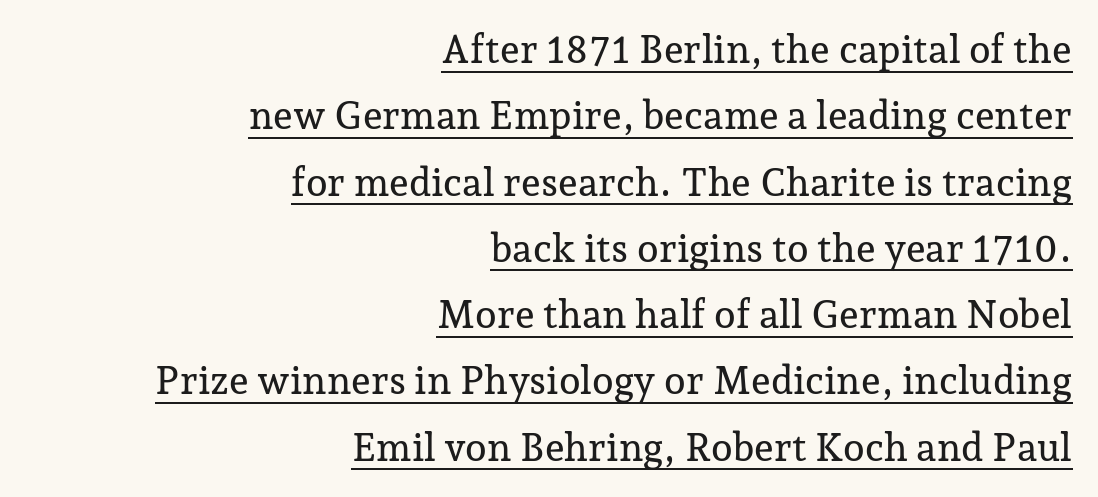
The image shows 39 px serif type, upright; set right-aligned, normal line spacing (1.7x), normal letter spacing, underlined; low stroke contrast and a medium x-height.
